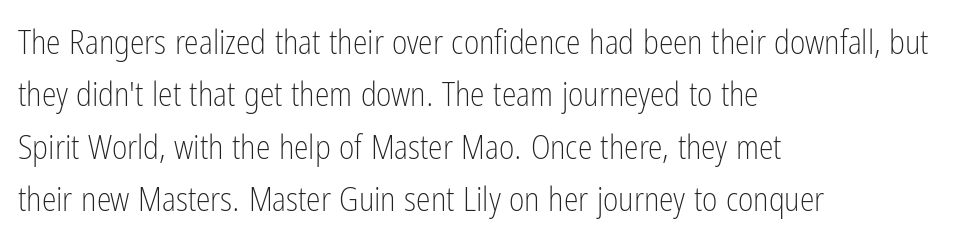
{"serif": "no", "italic": "no", "bold": "no", "weight": "light", "width": "condensed", "stroke_contrast": "low", "x_height": "medium", "monospaced": "no", "underline": "no", "align": "left", "line_spacing": "normal", "line_spacing_ratio": 1.59, "letter_spacing": "normal", "letter_spacing_em": 0.0, "glyph_px": 33}
